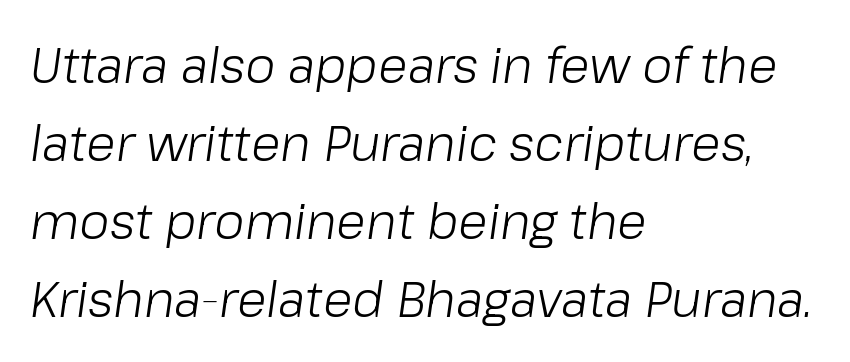
{"italic": "yes", "lean": "right", "slant_degrees": 8, "bold": "no", "weight": "light", "width": "normal", "stroke_contrast": "low", "x_height": "medium", "monospaced": "no", "underline": "no", "align": "left", "line_spacing": "normal", "line_spacing_ratio": 1.59, "letter_spacing": "normal", "letter_spacing_em": 0.0, "glyph_px": 49}
